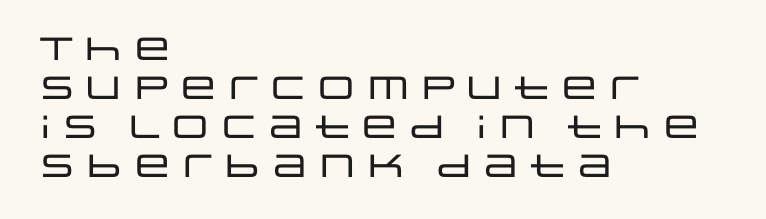
The image shows 32 px wide sans-serif type, upright; set left-aligned, line spacing 1.22x, normal letter spacing, not underlined; low stroke contrast and a large x-height.
